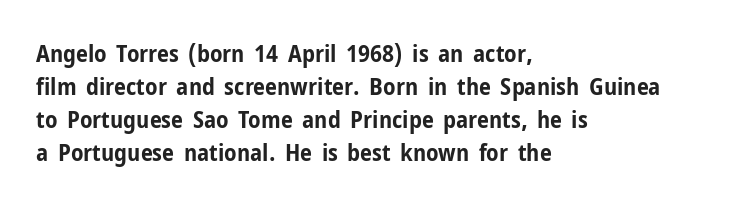
Q: Is the text bold? A: Yes.
Q: Is the text italic (slanted)? A: No, it is upright.
Q: Is the text underlined? A: No.
Q: How is the paragraph aligned? A: Left-aligned.
Q: Is the spacing between letters normal or unusually wide? A: Normal.
Q: Is the spacing between lines tight, normal or loose? A: Normal.
